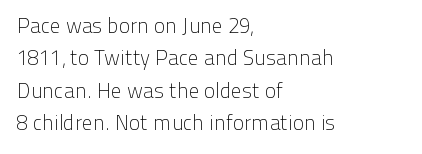
The image shows 21 px text type, upright; set left-aligned, normal line spacing (1.54x), normal letter spacing, not underlined.
